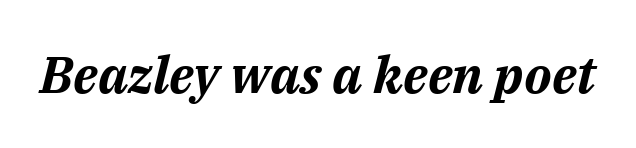
{"italic": "yes", "lean": "right", "slant_degrees": 14, "bold": "yes", "weight": "bold", "width": "normal", "stroke_contrast": "medium", "x_height": "medium", "monospaced": "no", "underline": "no", "letter_spacing": "normal", "letter_spacing_em": 0.0, "glyph_px": 51}
